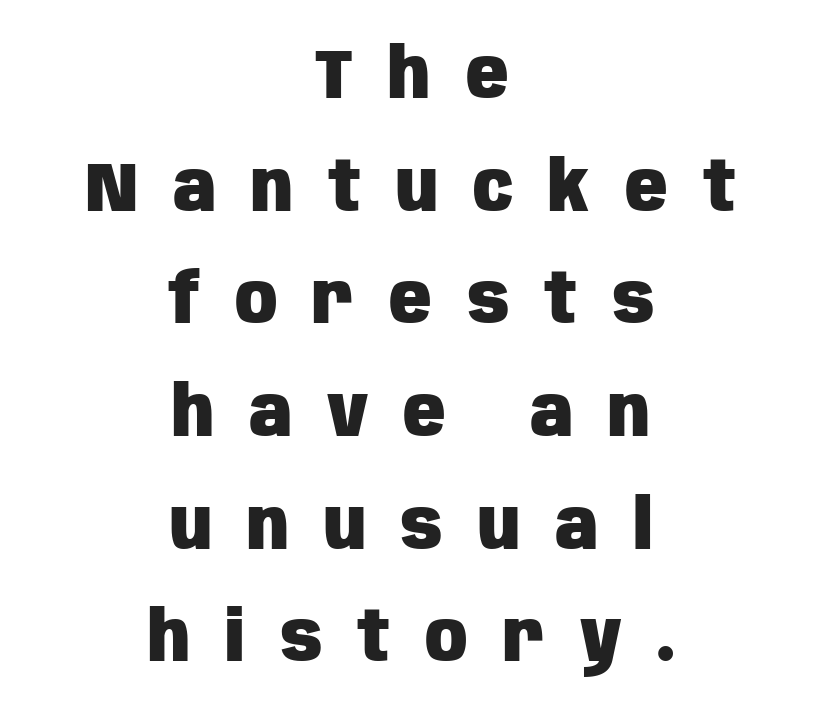
The image shows 70 px heavy, condensed sans-serif type, upright; set centered, normal line spacing (1.61x), unusually wide letter spacing (+0.5 em), not underlined; low stroke contrast and a large x-height.
